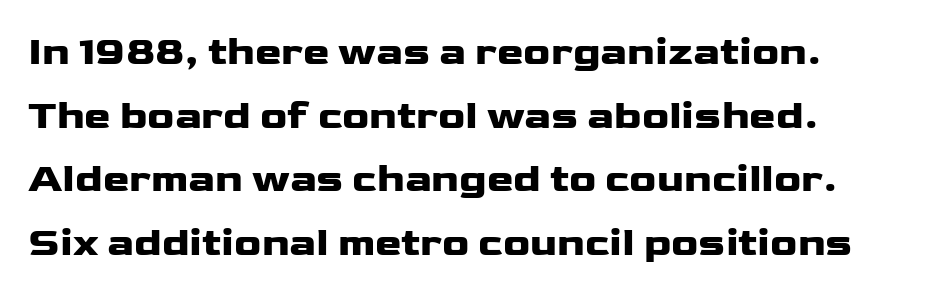
The image shows 40 px heavy, wide sans-serif type, upright; set normal line spacing (1.59x), normal letter spacing, not underlined; low stroke contrast and a medium x-height.
